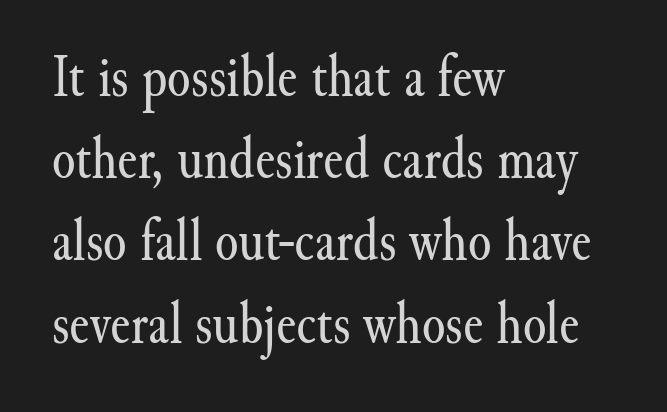
Q: Is the text bold? A: No.
Q: Is the text italic (slanted)? A: No, it is upright.
Q: Is the typeface a serif or a sans-serif typeface? A: Serif.
Q: Is the text underlined? A: No.
Q: How is the paragraph aligned? A: Left-aligned.
Q: Is the spacing between letters normal or unusually wide? A: Normal.
Q: Is the spacing between lines tight, normal or loose? A: Normal.
Q: Width (condensed, normal, or wide)? A: Normal.
Q: Stroke contrast? A: Medium.
Q: x-height? A: Small.
Q: Monospaced? A: No.
